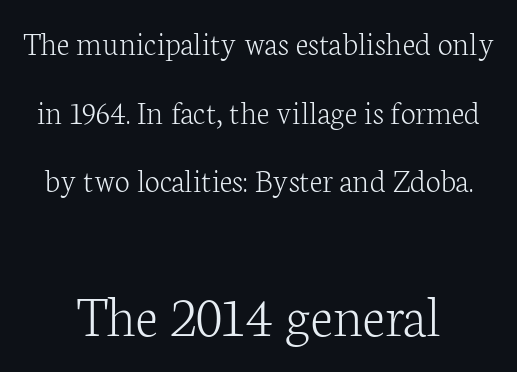
{"serif": "yes", "italic": "no", "bold": "no", "weight": "light", "width": "normal", "stroke_contrast": "low", "x_height": "medium", "monospaced": "no", "underline": "no", "align": "center", "line_spacing": "loose", "line_spacing_ratio": 2.02, "letter_spacing": "normal", "letter_spacing_em": 0.0, "larger_block": "second", "size_ratio": 1.76, "glyph_px": 60}
